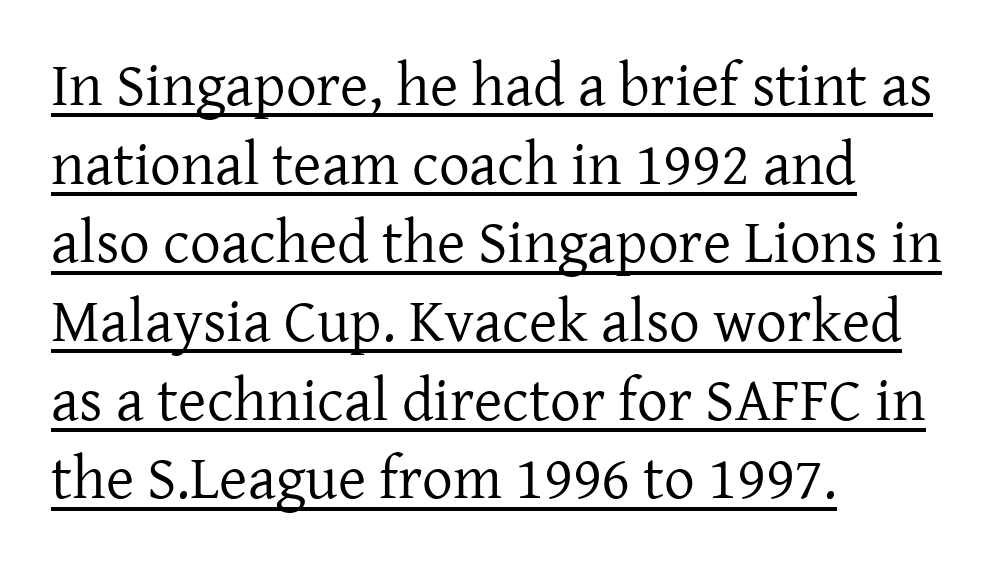
The image shows 61 px regular-weight serif type, upright; set left-aligned, normal line spacing (1.29x), normal letter spacing, underlined; low stroke contrast and a medium x-height.
